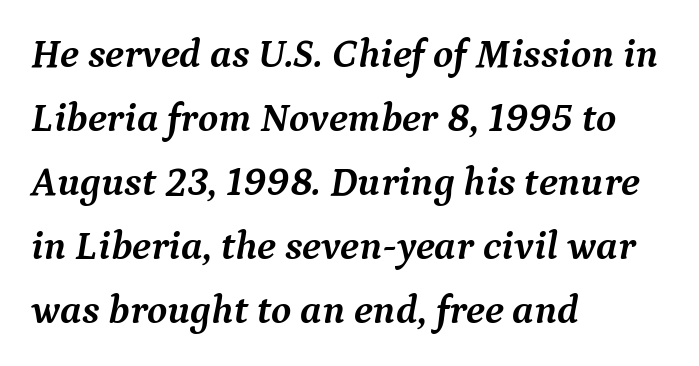
{"serif": "yes", "italic": "yes", "lean": "right", "slant_degrees": 9, "bold": "yes", "weight": "semibold", "width": "normal", "stroke_contrast": "medium", "x_height": "medium", "monospaced": "no", "underline": "no", "align": "left", "line_spacing": "normal", "line_spacing_ratio": 1.56, "letter_spacing": "normal", "letter_spacing_em": 0.0, "glyph_px": 41}
